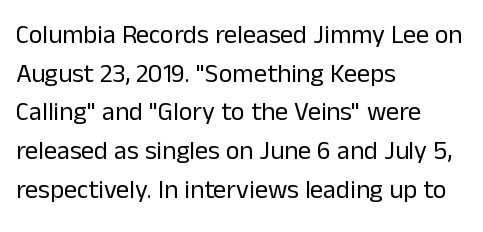
{"italic": "no", "bold": "no", "underline": "no", "align": "left", "line_spacing": "normal", "line_spacing_ratio": 1.49, "letter_spacing": "normal", "letter_spacing_em": 0.0, "glyph_px": 26}
